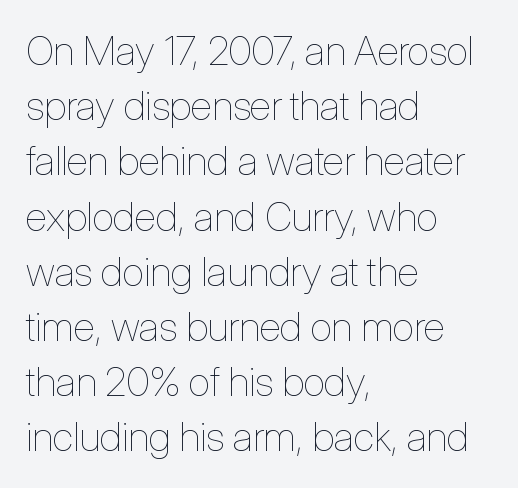
The image shows 40 px thin, condensed type, upright; set left-aligned, normal line spacing (1.38x), normal letter spacing, not underlined; low stroke contrast and a medium x-height.
